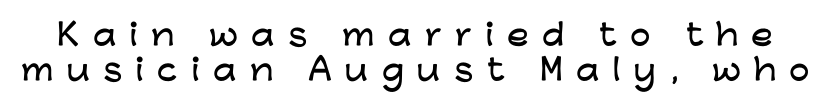
Q: Is the text italic (slanted)? A: No, it is upright.
Q: Is the typeface a serif or a sans-serif typeface? A: Sans-serif.
Q: Is the text underlined? A: No.
Q: Is the spacing between letters normal or unusually wide? A: Unusually wide.
Q: Width (condensed, normal, or wide)? A: Wide.
Q: Stroke contrast? A: Low.
Q: x-height? A: Medium.
Q: Monospaced? A: No.
